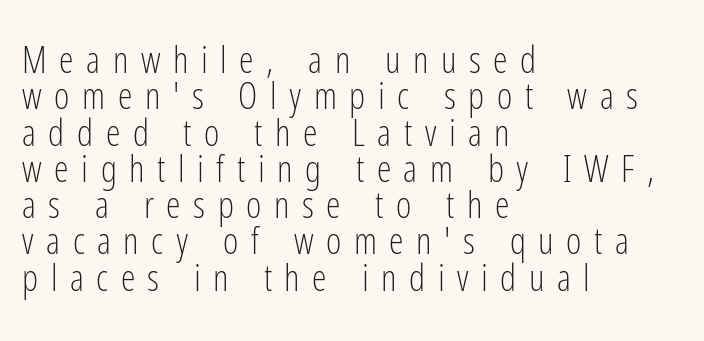
The image shows 37 px light, condensed sans-serif type, upright; set left-aligned, tight line spacing (0.98x), unusually wide letter spacing (+0.34 em), not underlined; low stroke contrast and a medium x-height.
